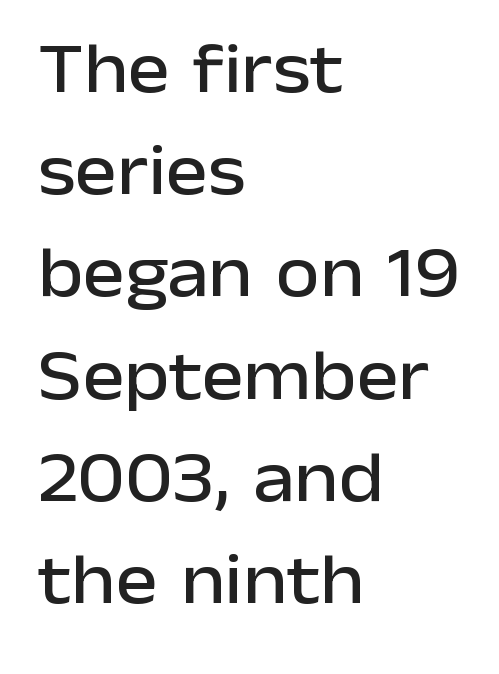
Q: Is the text italic (slanted)? A: No, it is upright.
Q: Is the typeface a serif or a sans-serif typeface? A: Sans-serif.
Q: Is the text underlined? A: No.
Q: How is the paragraph aligned? A: Left-aligned.
Q: Is the spacing between letters normal or unusually wide? A: Normal.
Q: Is the spacing between lines tight, normal or loose? A: Normal.
Q: Width (condensed, normal, or wide)? A: Normal.
Q: Stroke contrast? A: Low.
Q: x-height? A: Medium.
Q: Monospaced? A: No.
